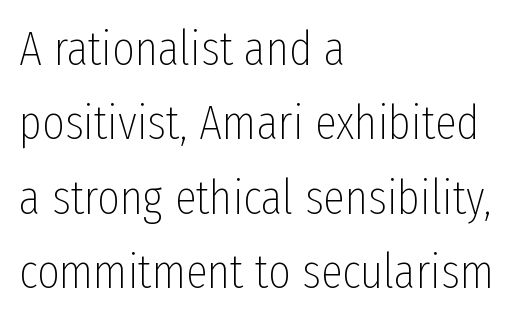
Q: Is the text bold? A: No.
Q: Is the text italic (slanted)? A: No, it is upright.
Q: Is the typeface a serif or a sans-serif typeface? A: Sans-serif.
Q: Is the text underlined? A: No.
Q: How is the paragraph aligned? A: Left-aligned.
Q: Is the spacing between letters normal or unusually wide? A: Normal.
Q: Is the spacing between lines tight, normal or loose? A: Normal.
Q: Width (condensed, normal, or wide)? A: Condensed.
Q: Stroke contrast? A: Low.
Q: x-height? A: Medium.
Q: Monospaced? A: No.
